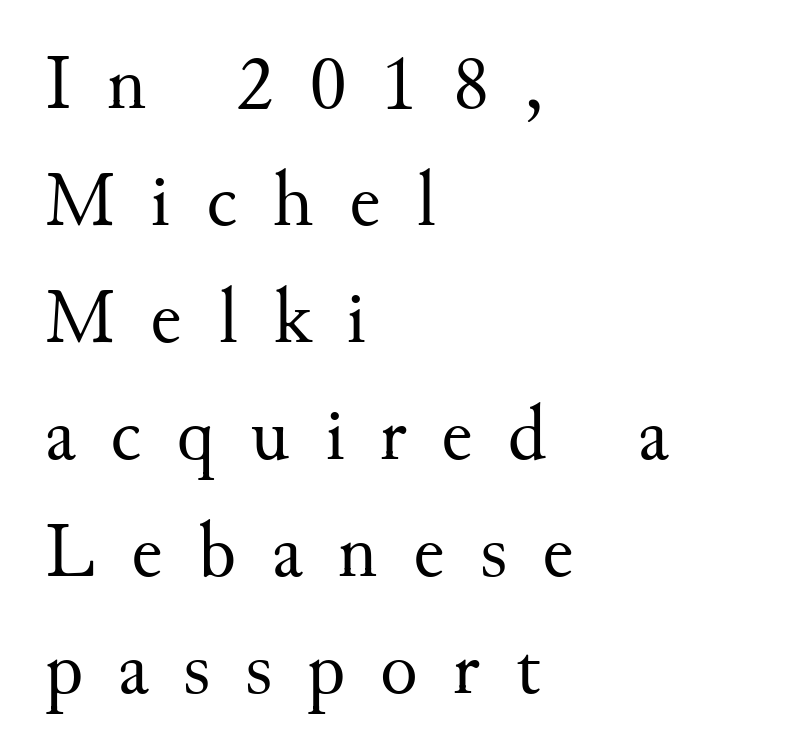
The font's upright variant was chosen for this text. In terms of leading, this rendering sits right in the middle. Words float on clear page, feet unadorned. Observe the serifs anchoring each vertical stroke in this sample. Left-aligned paragraph, ragged on the right.
